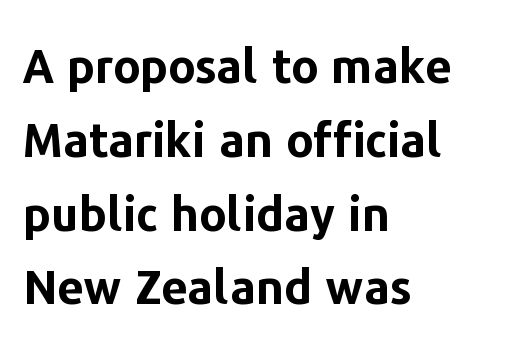
To sum up the face: it is a sans, with no serifs. The zone under the glyphs is completely vacant. Quick note: not italic, upright. The passage shown is emphatically bold.
